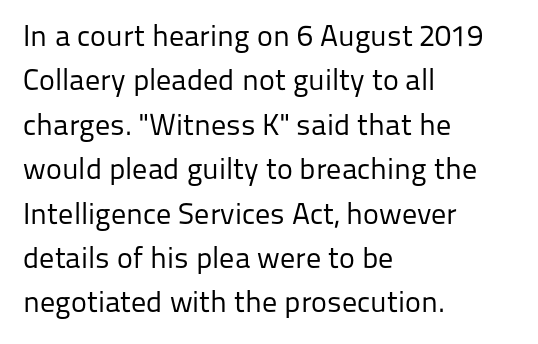
Q: Is the text bold? A: No.
Q: Is the text italic (slanted)? A: No, it is upright.
Q: Is the typeface a serif or a sans-serif typeface? A: Sans-serif.
Q: Is the text underlined? A: No.
Q: How is the paragraph aligned? A: Left-aligned.
Q: Is the spacing between letters normal or unusually wide? A: Normal.
Q: Is the spacing between lines tight, normal or loose? A: Normal.
Q: Width (condensed, normal, or wide)? A: Normal.
Q: Stroke contrast? A: Low.
Q: x-height? A: Medium.
Q: Monospaced? A: No.
